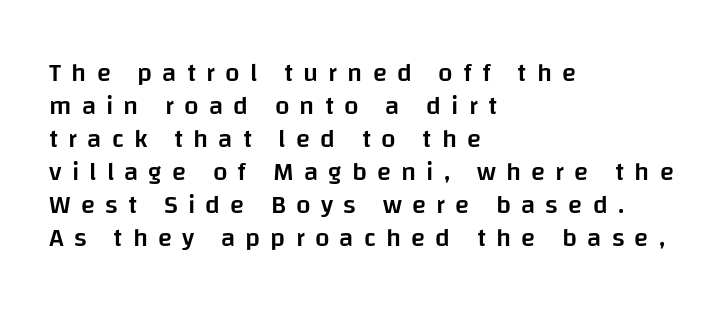
The image shows 26 px text type, upright; set left-aligned, normal line spacing (1.27x), unusually wide letter spacing (+0.39 em), not underlined.
